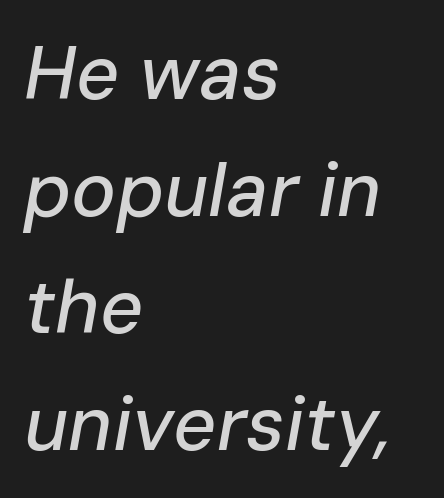
Q: Is the text italic (slanted)? A: Yes, it leans right by about 10 degrees.
Q: Is the text underlined? A: No.
Q: How is the paragraph aligned? A: Left-aligned.
Q: Is the spacing between letters normal or unusually wide? A: Normal.
Q: Is the spacing between lines tight, normal or loose? A: Normal.
Q: Width (condensed, normal, or wide)? A: Normal.
Q: Stroke contrast? A: Low.
Q: x-height? A: Medium.
Q: Monospaced? A: No.
